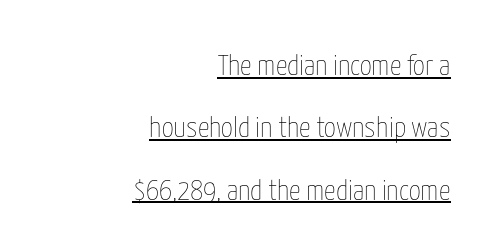
The face used here appears with an underline applied. Teacher's note: observe the even right margin — that is flush-right alignment. Weight: not bold — regular or lighter. Vertical spacing — loose. This sample has the flowing, uneven cadence of proportional lettering.
